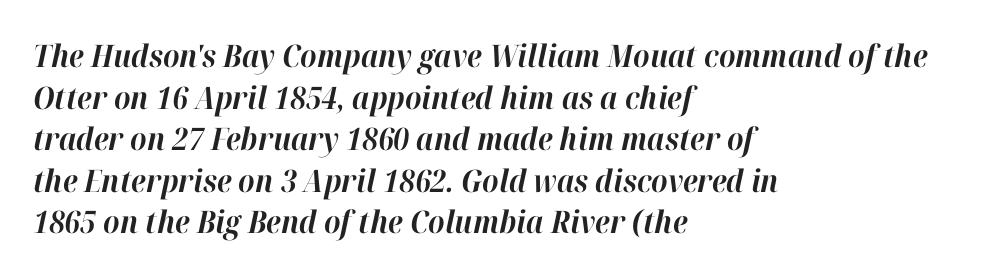
The image shows 31 px bold type, italic (leaning right); set left-aligned, normal line spacing (1.34x), normal letter spacing, not underlined; high stroke contrast and a medium x-height.
